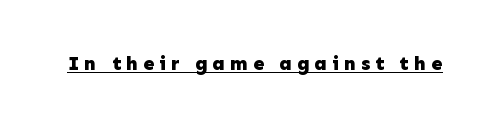
Short note: letters widely spaced. The rendering uses a bold face; every stroke is thick and dark. Compared with undecorated copy, this sample adds a rule below the words. Is there any slant? The stems are plumb.
